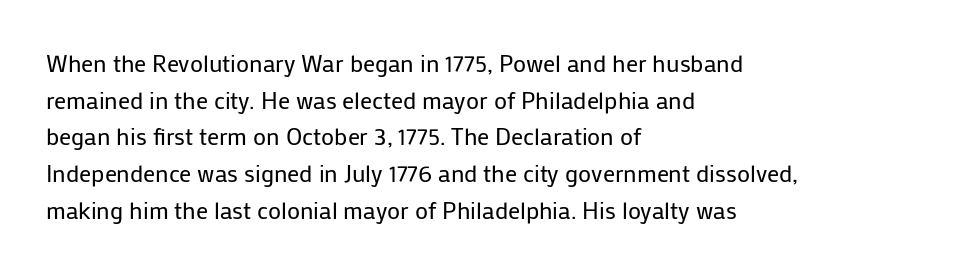
{"italic": "no", "bold": "no", "underline": "no", "align": "left", "line_spacing": "normal", "line_spacing_ratio": 1.53, "letter_spacing": "normal", "letter_spacing_em": 0.0, "glyph_px": 24}
